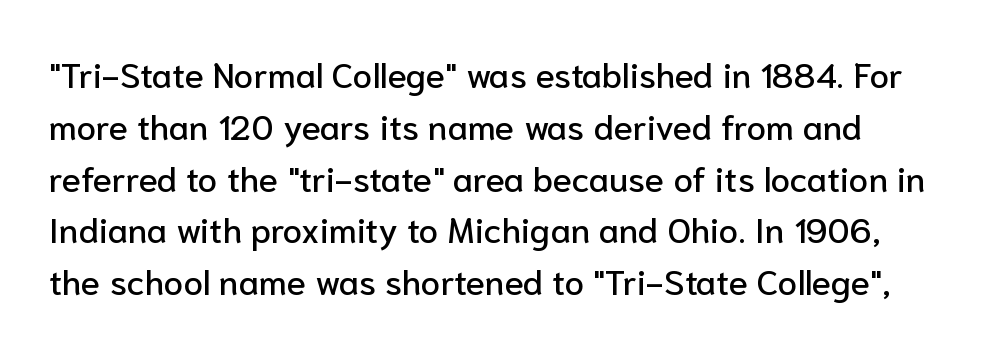
Q: Is the text italic (slanted)? A: No, it is upright.
Q: Is the typeface a serif or a sans-serif typeface? A: Sans-serif.
Q: Is the text underlined? A: No.
Q: Is the spacing between letters normal or unusually wide? A: Normal.
Q: Is the spacing between lines tight, normal or loose? A: Normal.
Q: Width (condensed, normal, or wide)? A: Normal.
Q: Stroke contrast? A: Low.
Q: x-height? A: Medium.
Q: Monospaced? A: No.
